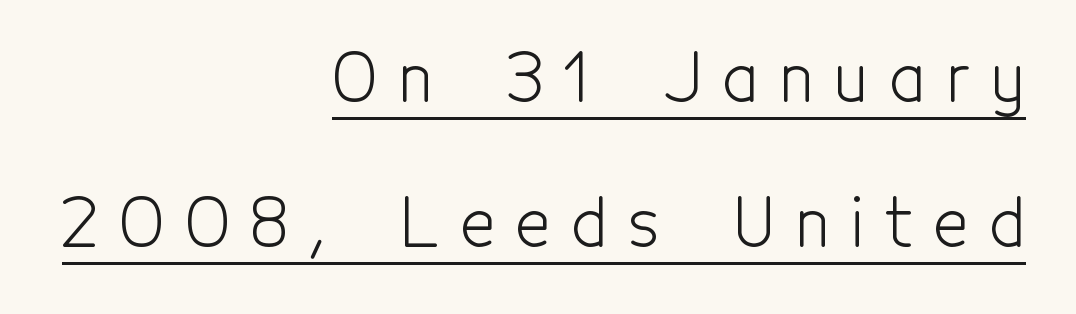
Q: Is the text bold? A: No.
Q: Is the text italic (slanted)? A: No, it is upright.
Q: Is the typeface a serif or a sans-serif typeface? A: Sans-serif.
Q: Is the text underlined? A: Yes.
Q: How is the paragraph aligned? A: Right-aligned.
Q: Is the spacing between letters normal or unusually wide? A: Unusually wide.
Q: Is the spacing between lines tight, normal or loose? A: Loose.
Q: Width (condensed, normal, or wide)? A: Condensed.
Q: x-height? A: Medium.
Q: Monospaced? A: No.
